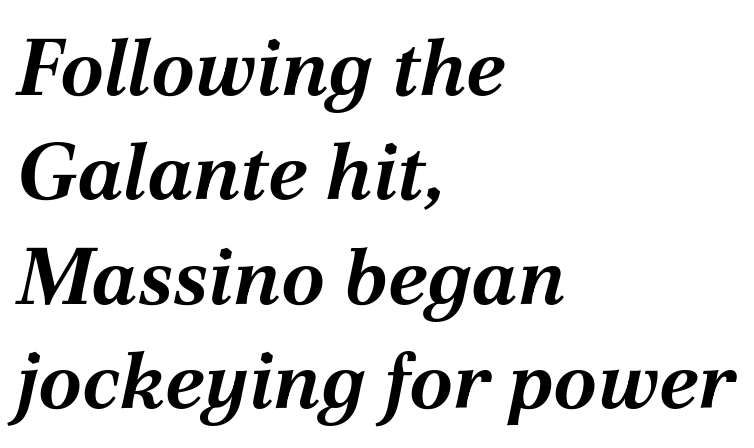
Q: Is the text bold? A: Yes.
Q: Is the text italic (slanted)? A: Yes, it leans right by about 12 degrees.
Q: Is the text underlined? A: No.
Q: How is the paragraph aligned? A: Left-aligned.
Q: Is the spacing between letters normal or unusually wide? A: Normal.
Q: Is the spacing between lines tight, normal or loose? A: Normal.
Q: Width (condensed, normal, or wide)? A: Normal.
Q: Stroke contrast? A: Medium.
Q: x-height? A: Medium.
Q: Monospaced? A: No.
